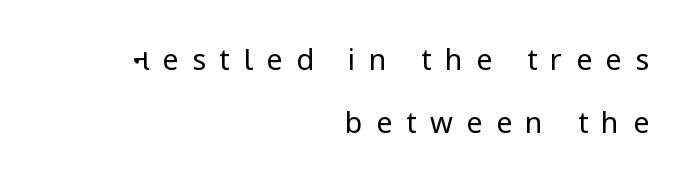
The image shows 29 px regular-weight, condensed sans-serif type, upright; set right-aligned, loose line spacing (2.18x), unusually wide letter spacing (+0.46 em), not underlined; low stroke contrast and a large x-height.
